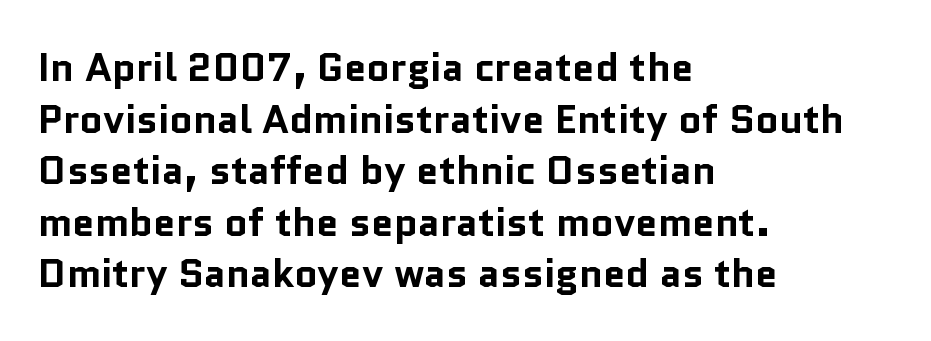
{"serif": "no", "italic": "no", "bold": "yes", "weight": "bold", "width": "normal", "stroke_contrast": "low", "x_height": "medium", "monospaced": "no", "underline": "no", "align": "left", "line_spacing": "normal", "line_spacing_ratio": 1.29, "letter_spacing": "normal", "letter_spacing_em": 0.0, "glyph_px": 40}
